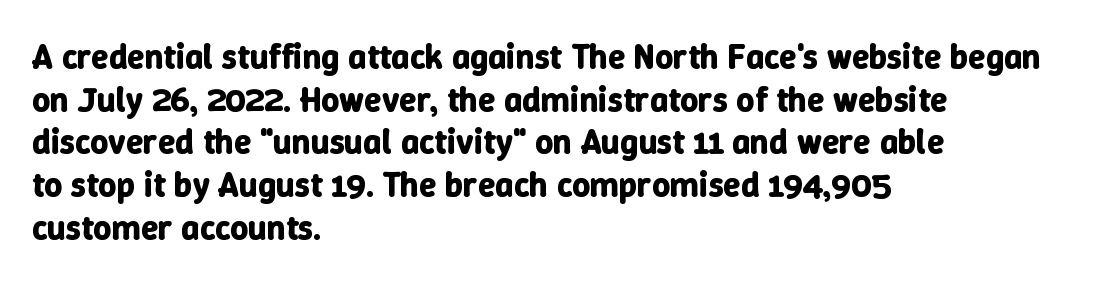
{"italic": "no", "bold": "yes", "weight": "bold", "width": "normal", "stroke_contrast": "low", "x_height": "medium", "monospaced": "no", "underline": "no", "align": "left", "line_spacing_ratio": 1.22, "letter_spacing": "normal", "letter_spacing_em": 0.0, "glyph_px": 35}
